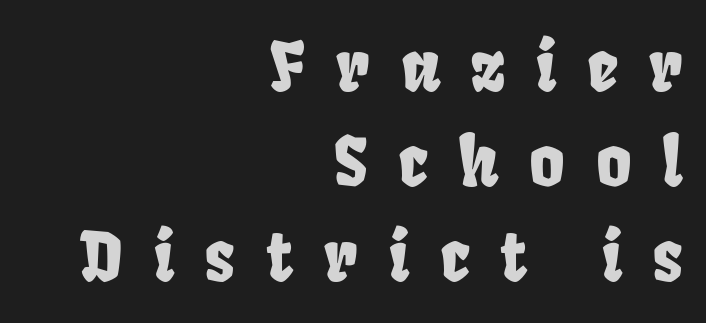
The image shows 68 px condensed sans-serif type; set right-aligned, normal line spacing (1.4x), unusually wide letter spacing (+0.45 em), not underlined; low stroke contrast and a large x-height.
